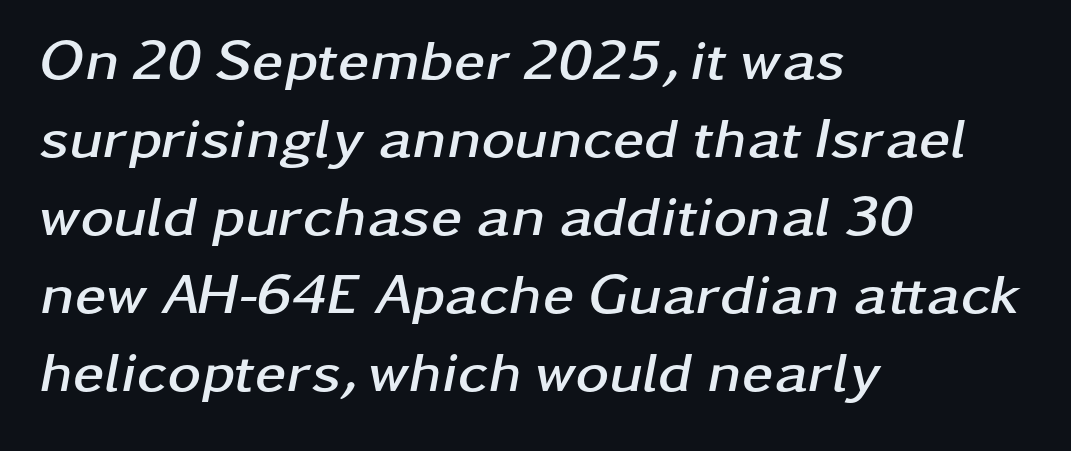
Quick note: interline space is typical. Is the block centered? No — it sits flush against the left margin. Looking at the ascenders, they clearly lean. Pretty heavy lettering here — definitely bold. The passage shown is typed in a proportional face where columns would drift. The tracking reads as untouched default to a designer's eye.
